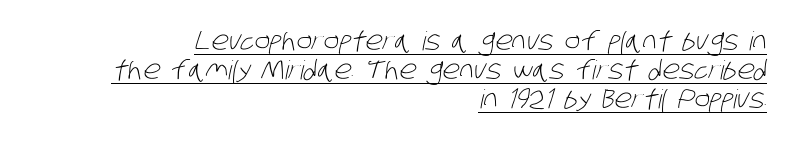
{"bold": "no", "underline": "yes", "align": "right", "line_spacing": "tight", "line_spacing_ratio": 1.11, "letter_spacing": "normal", "letter_spacing_em": 0.0, "glyph_px": 26}
